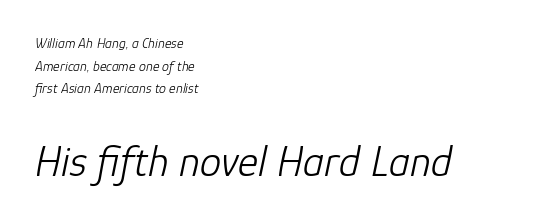
The image shows 43 px light type, italic (leaning right); set left-aligned, normal line spacing (1.61x), normal letter spacing, not underlined; the second (bottom) block is 3.07x larger; low stroke contrast and a medium x-height.
